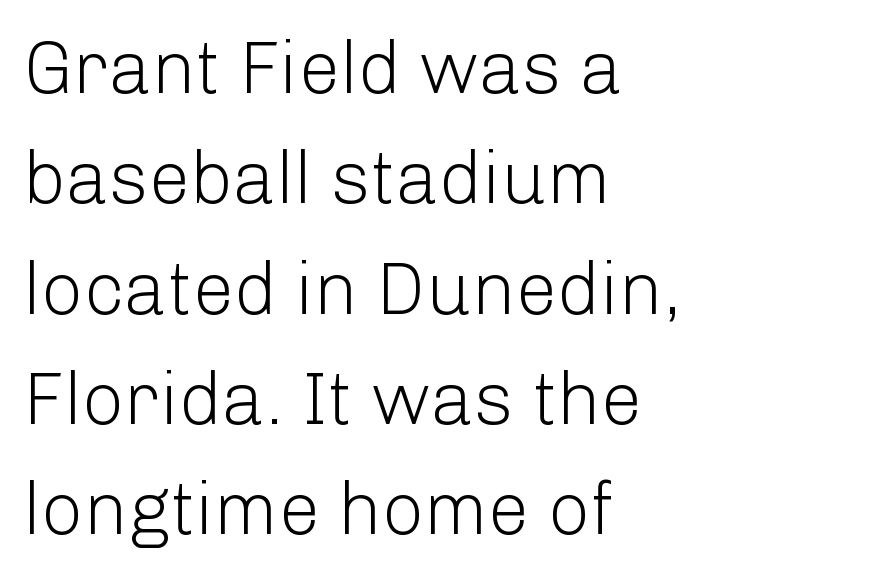
Q: Is the text bold? A: No.
Q: Is the text italic (slanted)? A: No, it is upright.
Q: Is the typeface a serif or a sans-serif typeface? A: Sans-serif.
Q: Is the text underlined? A: No.
Q: How is the paragraph aligned? A: Left-aligned.
Q: Is the spacing between letters normal or unusually wide? A: Normal.
Q: Is the spacing between lines tight, normal or loose? A: Normal.
Q: Width (condensed, normal, or wide)? A: Normal.
Q: Stroke contrast? A: Low.
Q: x-height? A: Medium.
Q: Monospaced? A: No.
